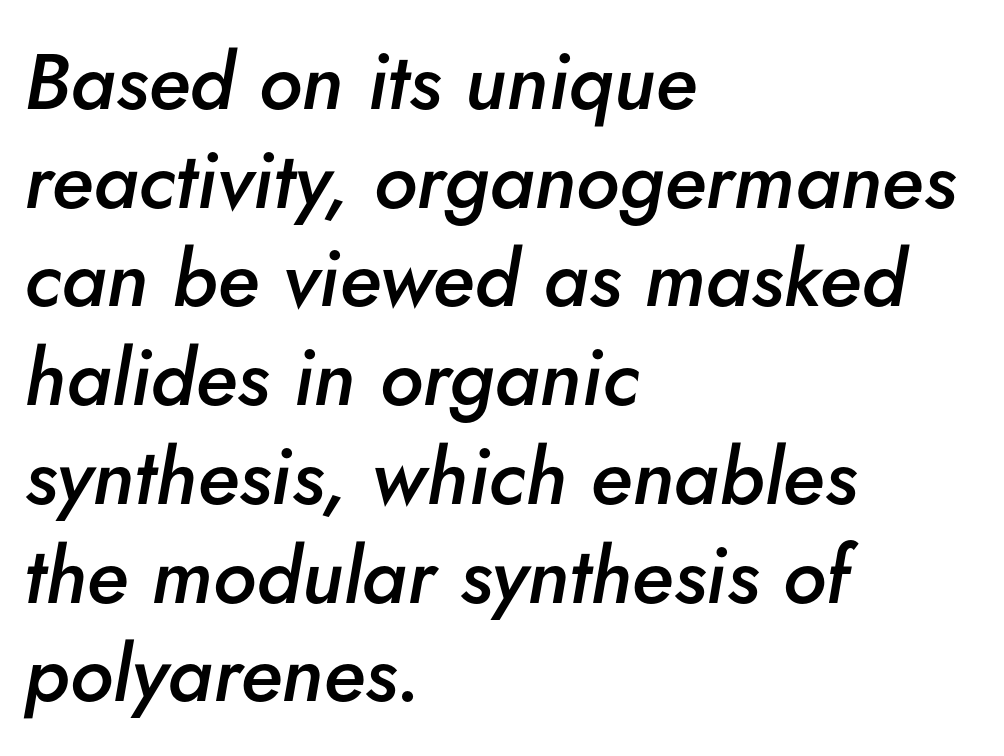
Character widths vary here, with narrow letters taking less room than wide ones. Every row of glyphs begins at an identical x-position on the left. Plain, unruled lines of type. Whoever set this chose a conventional vertical rhythm.
